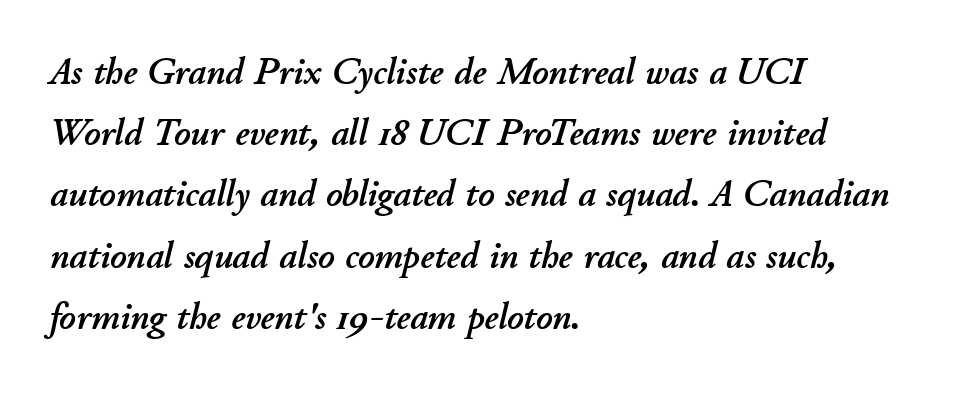
The image shows 39 px text type, italic (leaning right); set left-aligned, normal line spacing (1.57x), normal letter spacing, not underlined; low stroke contrast and a small x-height.
